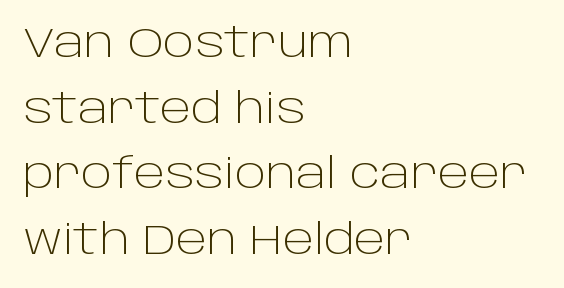
The image shows 42 px light sans-serif type, upright; set left-aligned, normal line spacing (1.56x), normal letter spacing, not underlined; low stroke contrast and a large x-height.
